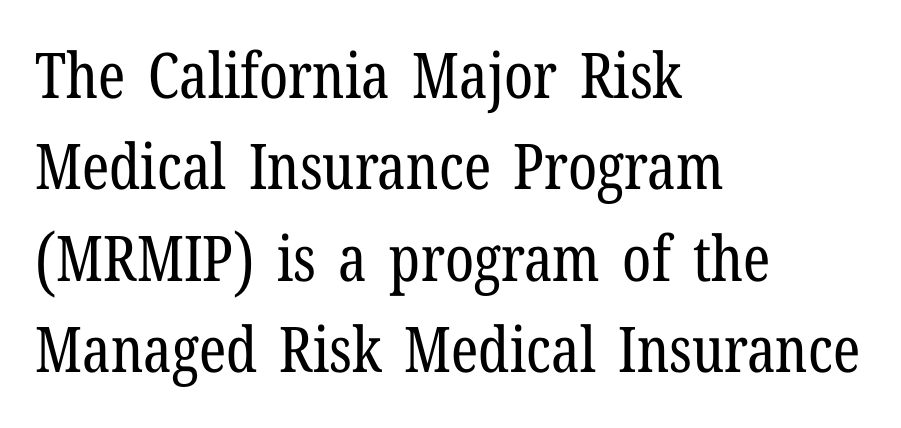
The image shows 63 px regular-weight, condensed serif type, upright; set left-aligned, normal line spacing (1.45x), normal letter spacing, not underlined; low stroke contrast and a medium x-height.
